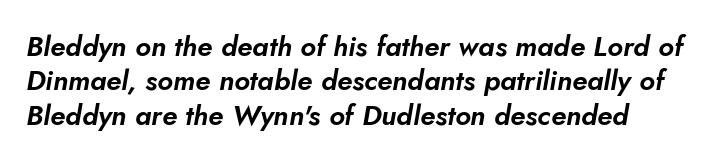
Notice how the stems are inclined rather than vertical — that's the hallmark of italics. Think of a printed novel: that variable character pitch is what you see here. The string is rendered with underlining switched off. You could call the tracking neutral — neither tight nor loose.
